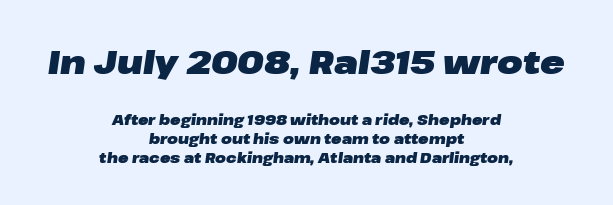
Q: Is the text bold? A: Yes.
Q: Is the text italic (slanted)? A: Yes, it leans right by about 8 degrees.
Q: Is the text underlined? A: No.
Q: How is the paragraph aligned? A: Centered.
Q: Is the spacing between letters normal or unusually wide? A: Normal.
Q: Is the spacing between lines tight, normal or loose? A: Normal.
Q: Which block of text is set in a larger size, the first (top) or the second (bottom)? A: The first (top) one.
Q: Width (condensed, normal, or wide)? A: Wide.
Q: Stroke contrast? A: Low.
Q: x-height? A: Medium.
Q: Monospaced? A: No.
